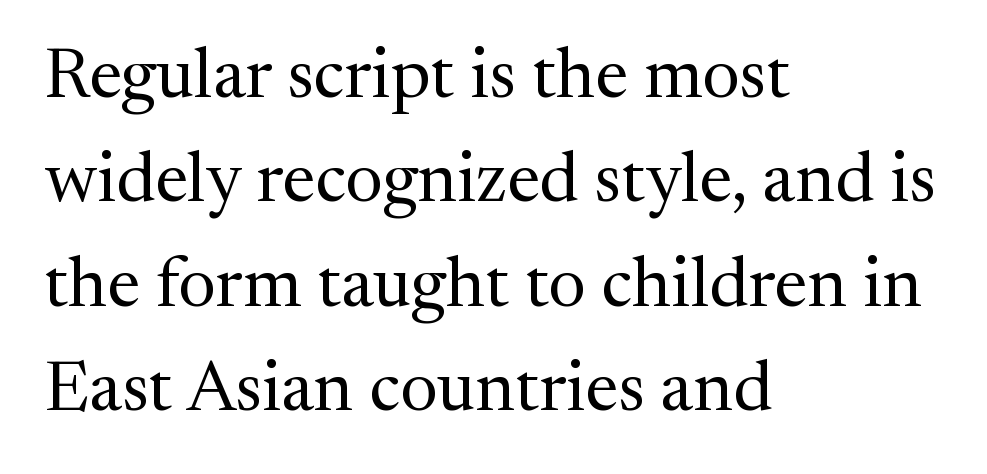
Q: Is the text bold? A: No.
Q: Is the text italic (slanted)? A: No, it is upright.
Q: Is the typeface a serif or a sans-serif typeface? A: Serif.
Q: Is the text underlined? A: No.
Q: How is the paragraph aligned? A: Left-aligned.
Q: Is the spacing between letters normal or unusually wide? A: Normal.
Q: Is the spacing between lines tight, normal or loose? A: Normal.
Q: Width (condensed, normal, or wide)? A: Normal.
Q: Stroke contrast? A: Medium.
Q: x-height? A: Medium.
Q: Monospaced? A: No.
